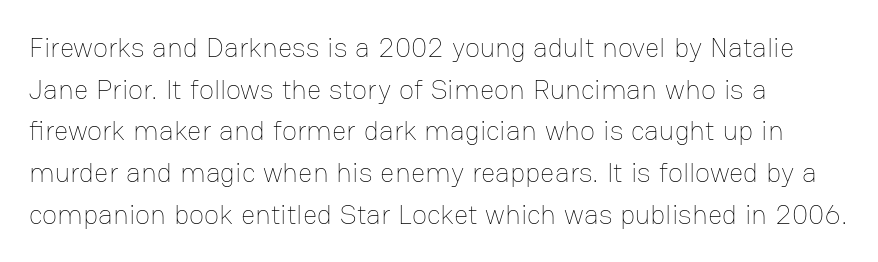
Leftover space on each line is placed entirely after the last word. Inter-character spacing is left at the font's built-in metrics. The designer left line spacing at the default. The font's upright variant was chosen for this text. The strip under each line holds only bare page.
